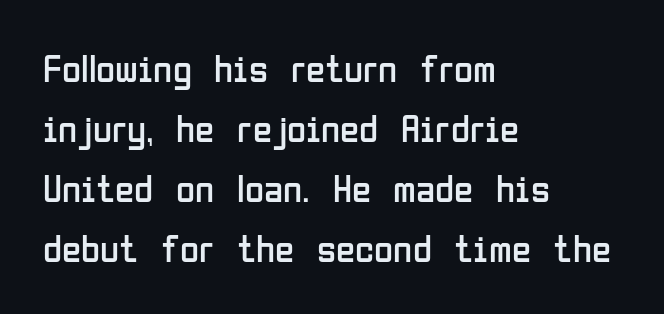
{"serif": "no", "italic": "no", "bold": "no", "weight": "regular", "width": "condensed", "stroke_contrast": "low", "x_height": "medium", "monospaced": "no", "underline": "no", "align": "left", "line_spacing": "normal", "line_spacing_ratio": 1.54, "letter_spacing": "normal", "letter_spacing_em": 0.0, "glyph_px": 39}
